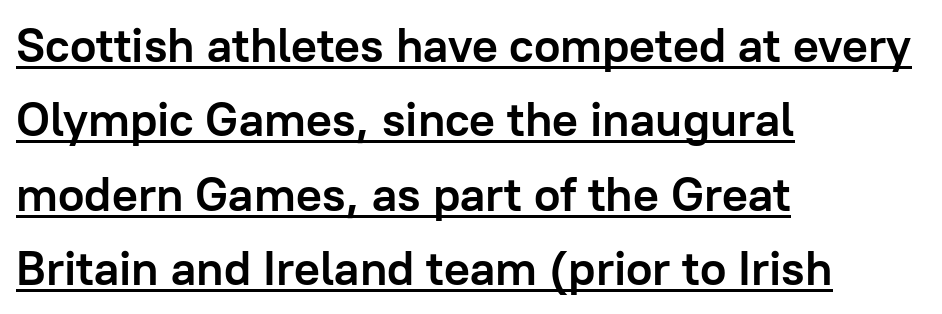
Q: Is the text bold? A: Yes.
Q: Is the text italic (slanted)? A: No, it is upright.
Q: Is the typeface a serif or a sans-serif typeface? A: Sans-serif.
Q: Is the text underlined? A: Yes.
Q: How is the paragraph aligned? A: Left-aligned.
Q: Is the spacing between letters normal or unusually wide? A: Normal.
Q: Is the spacing between lines tight, normal or loose? A: Normal.
Q: Width (condensed, normal, or wide)? A: Normal.
Q: Stroke contrast? A: Low.
Q: x-height? A: Medium.
Q: Monospaced? A: No.
